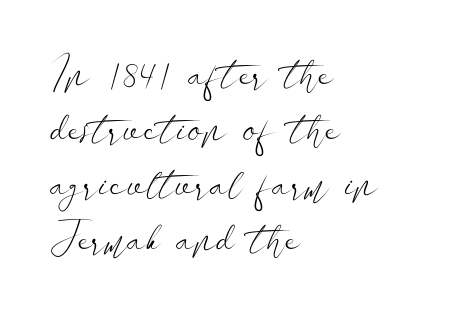
Q: Is the text bold? A: No.
Q: Is the text italic (slanted)? A: Yes.
Q: Is the typeface a serif or a sans-serif typeface? A: Sans-serif.
Q: Is the text underlined? A: No.
Q: How is the paragraph aligned? A: Left-aligned.
Q: Is the spacing between letters normal or unusually wide? A: Normal.
Q: Is the spacing between lines tight, normal or loose? A: Normal.
Q: Width (condensed, normal, or wide)? A: Wide.
Q: Stroke contrast? A: Low.
Q: x-height? A: Small.
Q: Monospaced? A: No.
